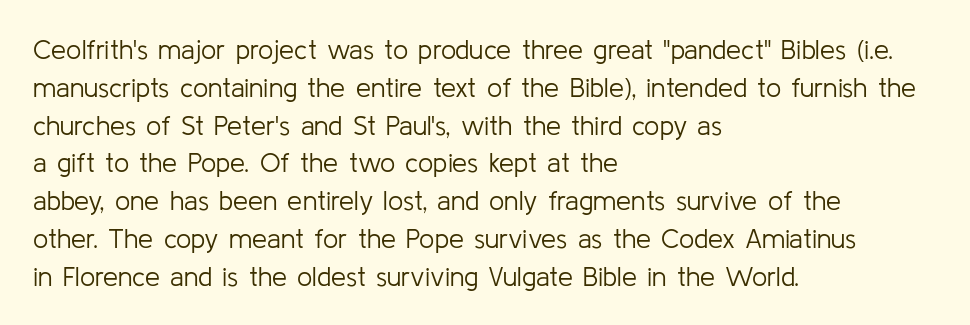
Q: Is the text bold? A: No.
Q: Is the text italic (slanted)? A: No, it is upright.
Q: Is the text underlined? A: No.
Q: How is the paragraph aligned? A: Left-aligned.
Q: Is the spacing between letters normal or unusually wide? A: Normal.
Q: Is the spacing between lines tight, normal or loose? A: Normal.
